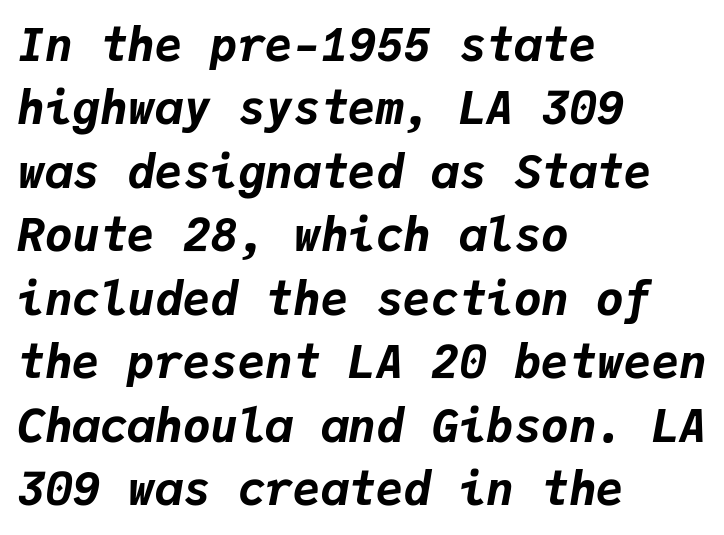
The image shows 46 px bold type, italic (leaning right), monospaced; set left-aligned, normal line spacing (1.38x), normal letter spacing, not underlined; low stroke contrast and a medium x-height.
